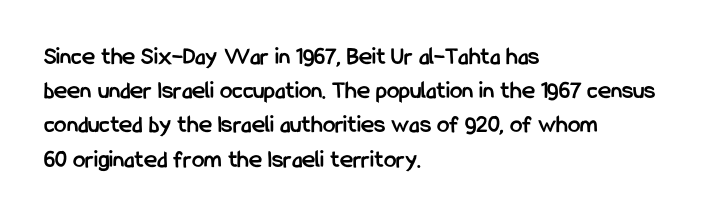
The image shows 25 px bold type, upright; set left-aligned, normal line spacing (1.37x), normal letter spacing, not underlined.
